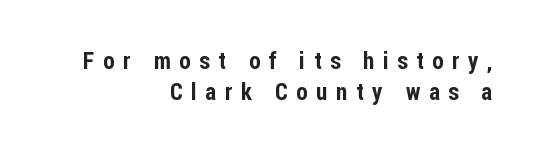
Each word looks stretched out because of the extra space between its letters. The area under the type is left untouched. These lines sit exactly where default settings would place them. Line endings align vertically; line beginnings do not.
